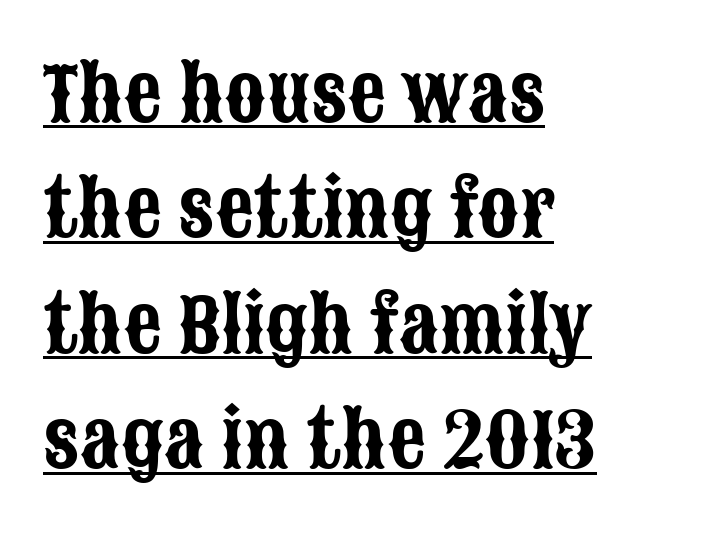
{"serif": "no", "italic": "no", "width": "condensed", "stroke_contrast": "low", "x_height": "large", "monospaced": "no", "underline": "yes", "align": "left", "line_spacing": "normal", "line_spacing_ratio": 1.54, "letter_spacing": "normal", "letter_spacing_em": 0.0, "glyph_px": 75}
